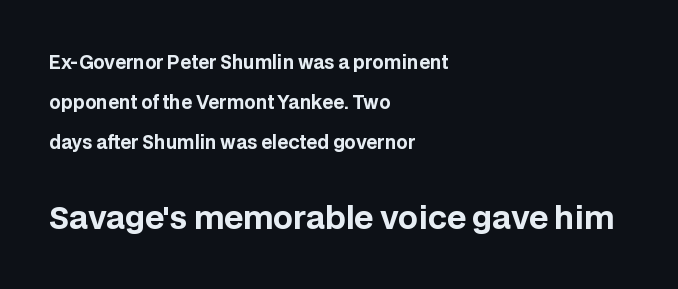
{"serif": "no", "italic": "no", "bold": "yes", "weight": "bold", "width": "normal", "stroke_contrast": "low", "x_height": "large", "monospaced": "no", "underline": "no", "align": "left", "line_spacing": "loose", "line_spacing_ratio": 2.23, "letter_spacing": "normal", "letter_spacing_em": 0.0, "larger_block": "second", "size_ratio": 1.72, "glyph_px": 31}
